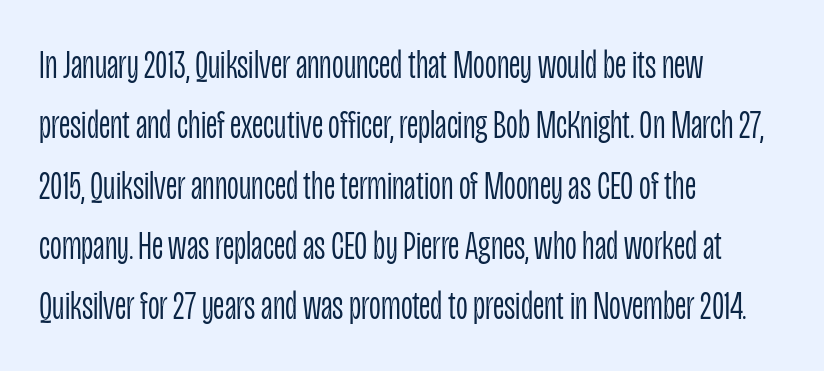
Q: Is the text bold? A: No.
Q: Is the text italic (slanted)? A: No, it is upright.
Q: Is the typeface a serif or a sans-serif typeface? A: Sans-serif.
Q: Is the text underlined? A: No.
Q: How is the paragraph aligned? A: Left-aligned.
Q: Is the spacing between letters normal or unusually wide? A: Normal.
Q: Is the spacing between lines tight, normal or loose? A: Normal.
Q: Width (condensed, normal, or wide)? A: Condensed.
Q: Stroke contrast? A: Low.
Q: x-height? A: Large.
Q: Monospaced? A: No.
